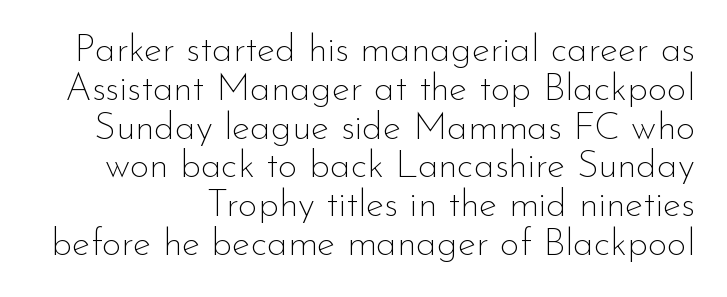
The foot of each line stays bare and open. Italic: no, the glyphs are upright roman. A typesetter would call this leading minimal, almost set solid. No extra ink here — the face is not bold.
